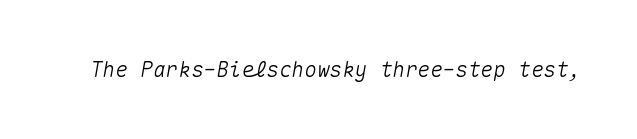
{"italic": "yes", "lean": "right", "slant_degrees": 10, "underline": "no", "letter_spacing": "normal", "letter_spacing_em": 0.0, "glyph_px": 21}
